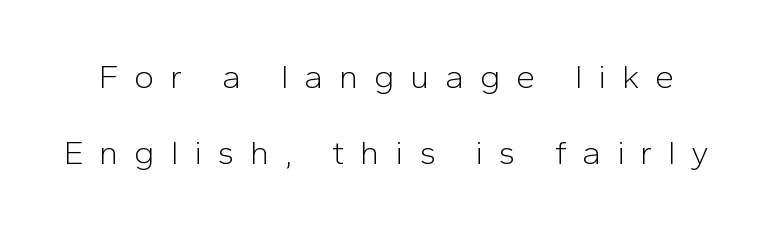
Q: Is the text bold? A: No.
Q: Is the text italic (slanted)? A: No, it is upright.
Q: Is the typeface a serif or a sans-serif typeface? A: Sans-serif.
Q: Is the text underlined? A: No.
Q: Is the spacing between letters normal or unusually wide? A: Unusually wide.
Q: Is the spacing between lines tight, normal or loose? A: Loose.
Q: Width (condensed, normal, or wide)? A: Normal.
Q: Stroke contrast? A: Low.
Q: x-height? A: Medium.
Q: Monospaced? A: No.
